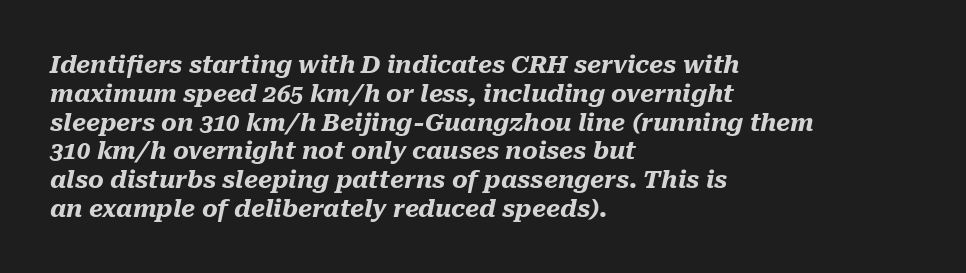
Q: Is the text bold? A: Yes.
Q: Is the text italic (slanted)? A: Yes, it leans right by about 10 degrees.
Q: Is the text underlined? A: No.
Q: How is the paragraph aligned? A: Left-aligned.
Q: Is the spacing between letters normal or unusually wide? A: Normal.
